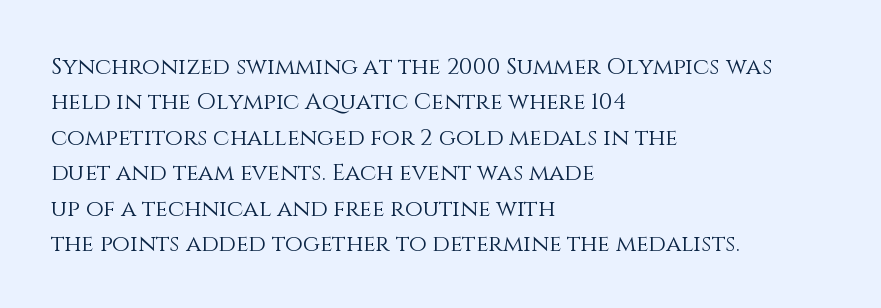
{"italic": "no", "bold": "no", "underline": "no", "align": "left", "line_spacing": "normal", "line_spacing_ratio": 1.54, "letter_spacing": "normal", "letter_spacing_em": 0.0, "glyph_px": 23}
